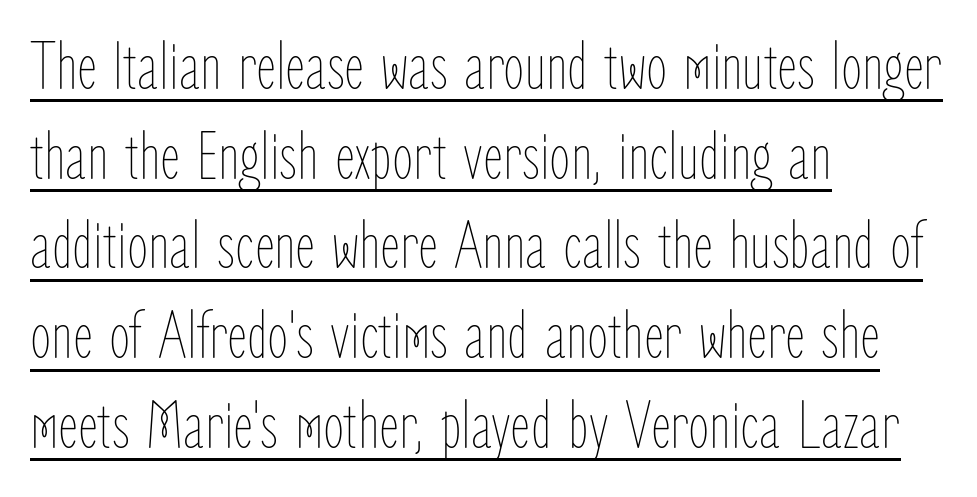
{"italic": "no", "bold": "no", "weight": "thin", "width": "condensed", "stroke_contrast": "low", "x_height": "medium", "monospaced": "no", "underline": "yes", "align": "left", "line_spacing": "normal", "line_spacing_ratio": 1.3, "letter_spacing": "normal", "letter_spacing_em": 0.0, "glyph_px": 69}
